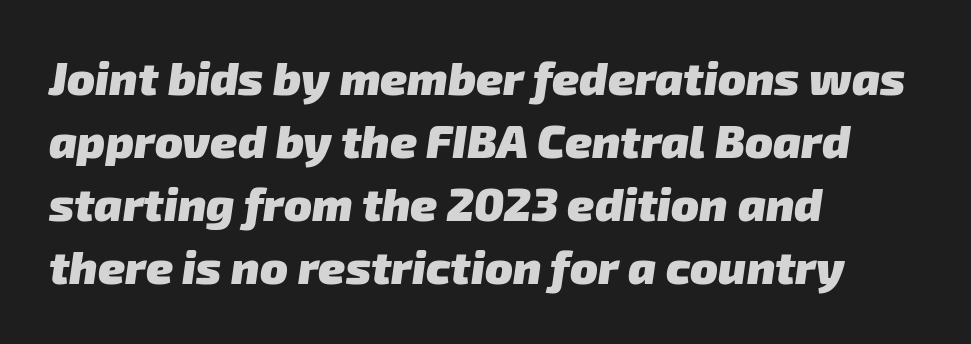
The image shows 46 px heavy sans-serif type; set left-aligned, normal line spacing (1.37x), normal letter spacing, not underlined; low stroke contrast and a medium x-height.
